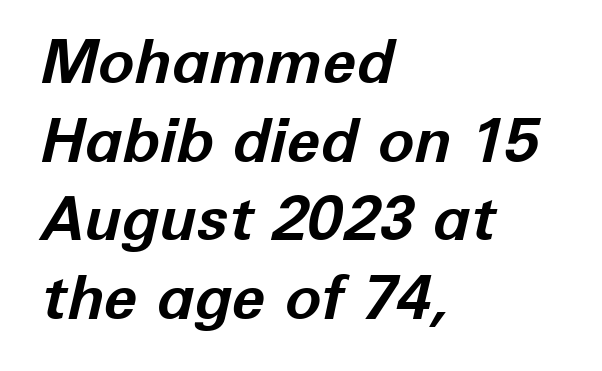
The passage shown has conventional tracking throughout. Vertically, the passage feels balanced, rows spaced as you'd expect. Emphasis by weight is at full strength: bold. Short and long lines alike share a common starting point at left. Each row of text sits above clean, open space. Every character sits at an angle, as italics do.
